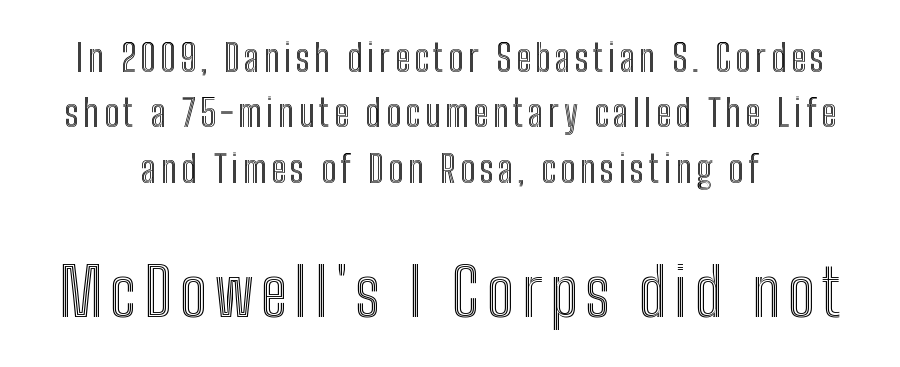
{"italic": "no", "width": "condensed", "x_height": "medium", "monospaced": "no", "underline": "no", "line_spacing": "normal", "line_spacing_ratio": 1.5, "larger_block": "second", "size_ratio": 1.76, "glyph_px": 65}
